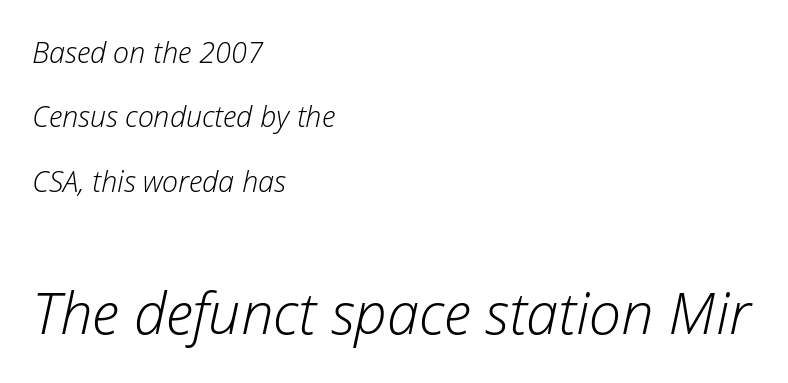
The image shows 58 px light type, italic (leaning right); set left-aligned, loose line spacing (2.22x), normal letter spacing, not underlined; the second (bottom) block is 2.0x larger; low stroke contrast and a medium x-height.
